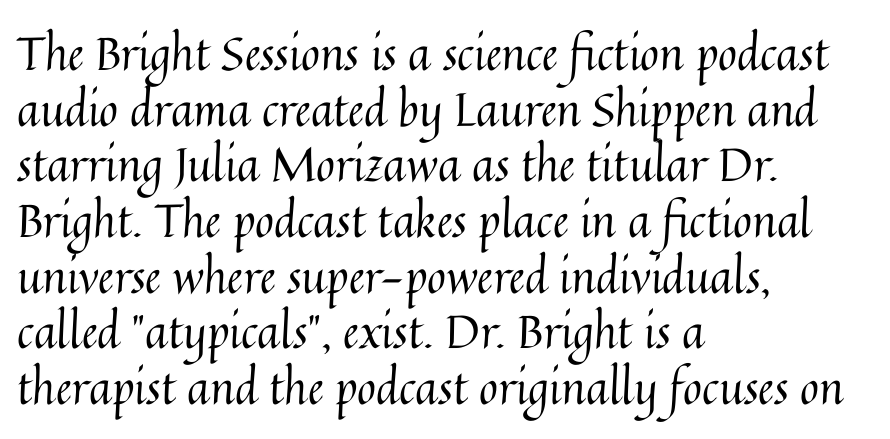
Q: Is the text bold? A: No.
Q: Is the text italic (slanted)? A: Yes.
Q: Is the text underlined? A: No.
Q: How is the paragraph aligned? A: Left-aligned.
Q: Is the spacing between letters normal or unusually wide? A: Normal.
Q: Width (condensed, normal, or wide)? A: Normal.
Q: Stroke contrast? A: Medium.
Q: x-height? A: Medium.
Q: Monospaced? A: No.
